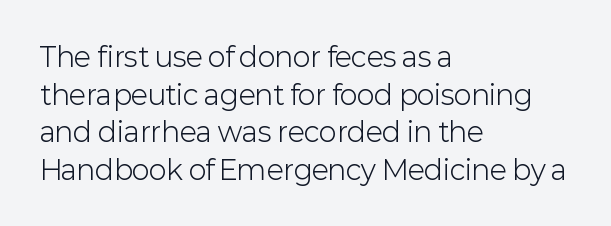
Q: Is the text bold? A: No.
Q: Is the text italic (slanted)? A: No, it is upright.
Q: Is the text underlined? A: No.
Q: How is the paragraph aligned? A: Left-aligned.
Q: Is the spacing between letters normal or unusually wide? A: Normal.
Q: Is the spacing between lines tight, normal or loose? A: Normal.
